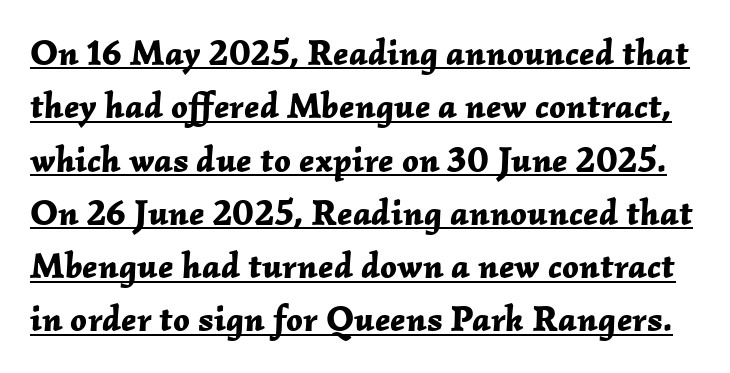
{"italic": "yes", "lean": "right", "slant_degrees": 2, "bold": "yes", "weight": "bold", "width": "normal", "stroke_contrast": "low", "x_height": "medium", "monospaced": "no", "underline": "yes", "line_spacing": "normal", "line_spacing_ratio": 1.48, "letter_spacing": "normal", "letter_spacing_em": 0.0, "glyph_px": 36}
